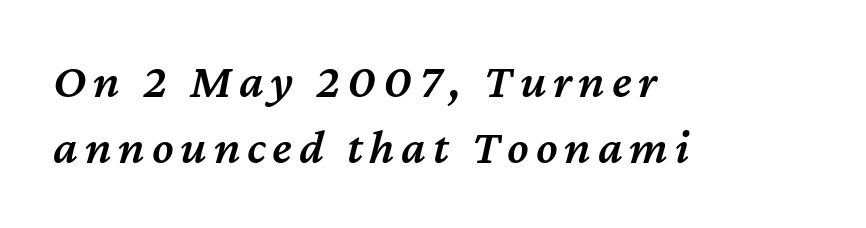
Q: Is the text bold? A: Semi-bold.
Q: Is the text italic (slanted)? A: Yes, it leans right by about 12 degrees.
Q: Is the text underlined? A: No.
Q: How is the paragraph aligned? A: Left-aligned.
Q: Is the spacing between lines tight, normal or loose? A: Normal.
Q: Width (condensed, normal, or wide)? A: Normal.
Q: Stroke contrast? A: Medium.
Q: x-height? A: Medium.
Q: Monospaced? A: No.
